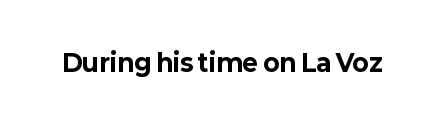
{"italic": "no", "bold": "yes", "underline": "no", "letter_spacing": "normal", "letter_spacing_em": 0.0, "glyph_px": 24}
